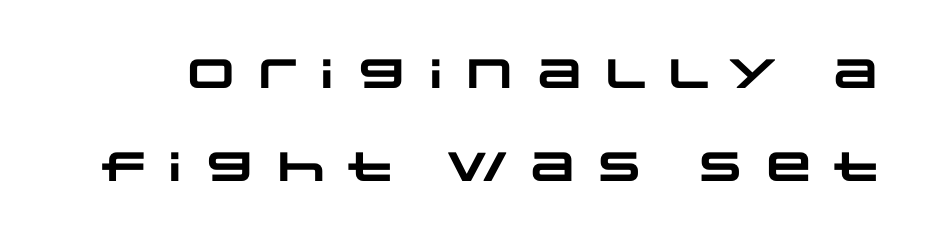
The image shows 41 px heavy, wide sans-serif type; set loose line spacing (2.27x), unusually wide letter spacing (+0.2 em), not underlined; low stroke contrast and a large x-height.
